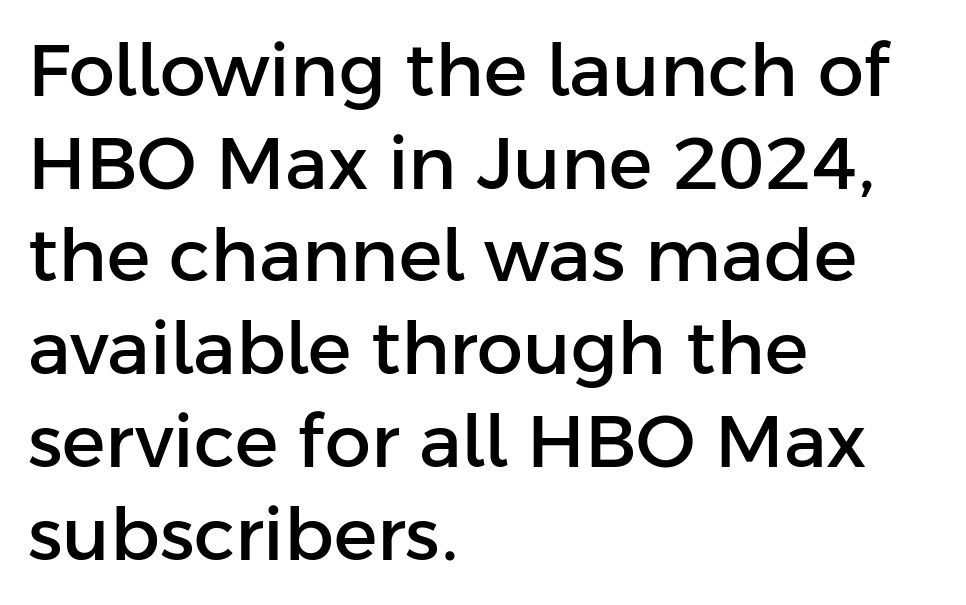
The image shows 73 px sans-serif type, upright; set left-aligned, normal line spacing (1.27x), normal letter spacing, not underlined; low stroke contrast and a medium x-height.
